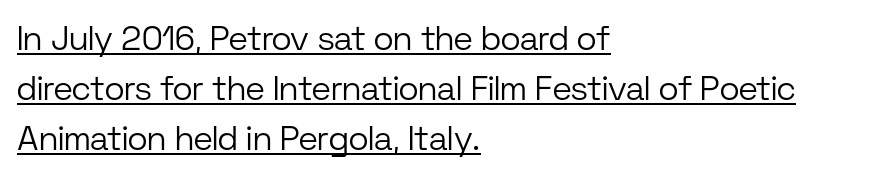
There is no visible air inserted between adjacent glyphs. Italic: no, the glyphs are upright roman. This sample uses a sans-serif face. Does the copy run flush right? No — it runs flush left.
